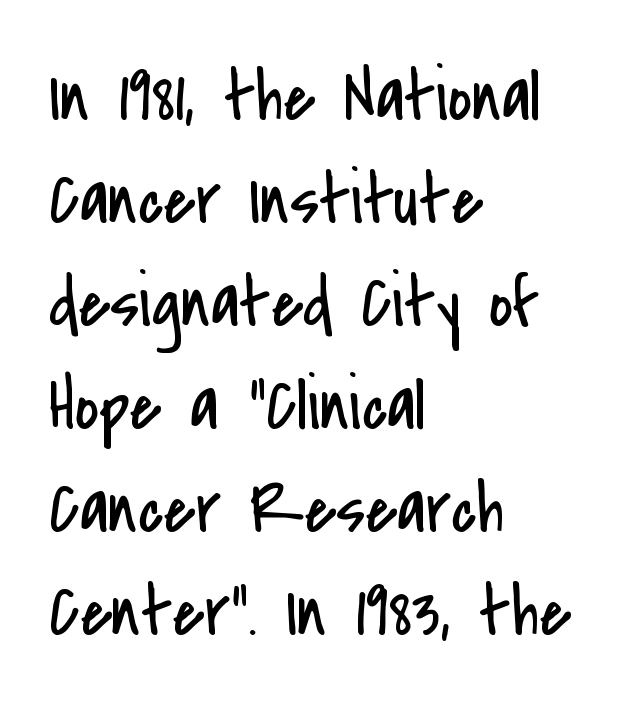
{"serif": "no", "italic": "no", "bold": "no", "weight": "regular", "width": "condensed", "stroke_contrast": "low", "x_height": "small", "monospaced": "no", "underline": "no", "align": "left", "line_spacing": "normal", "line_spacing_ratio": 1.41, "letter_spacing": "normal", "letter_spacing_em": 0.0, "glyph_px": 73}
